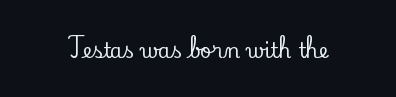
Q: Is the text italic (slanted)? A: No, it is upright.
Q: Is the text underlined? A: No.
Q: Is the spacing between letters normal or unusually wide? A: Normal.
